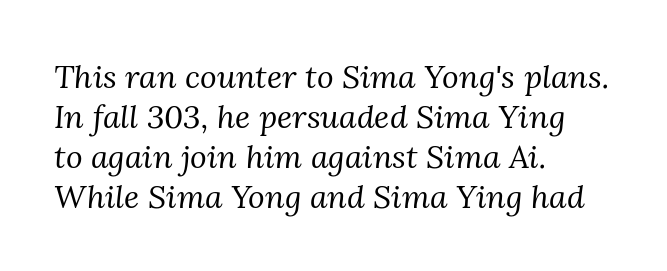
{"serif": "yes", "italic": "yes", "lean": "right", "slant_degrees": 3, "bold": "no", "weight": "regular", "width": "normal", "stroke_contrast": "medium", "x_height": "medium", "monospaced": "no", "underline": "no", "align": "left", "line_spacing": "normal", "line_spacing_ratio": 1.25, "letter_spacing": "normal", "letter_spacing_em": 0.0, "glyph_px": 32}
